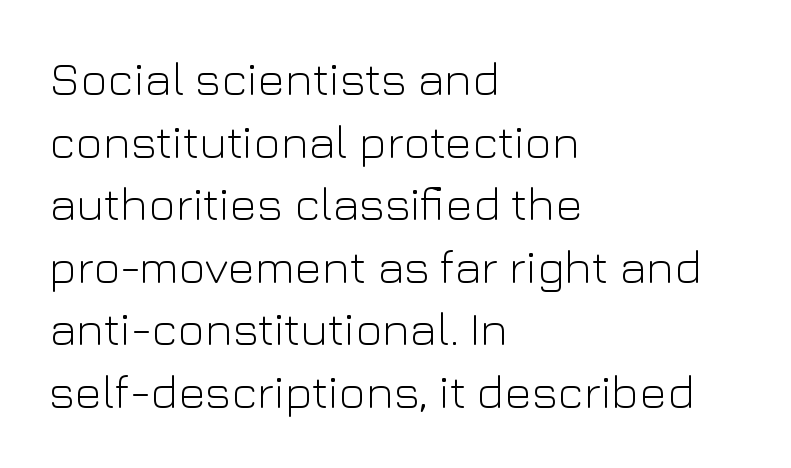
{"serif": "no", "italic": "no", "bold": "no", "weight": "light", "width": "normal", "stroke_contrast": "low", "x_height": "medium", "monospaced": "no", "underline": "no", "align": "left", "line_spacing": "normal", "line_spacing_ratio": 1.33, "letter_spacing": "normal", "letter_spacing_em": 0.0, "glyph_px": 47}
